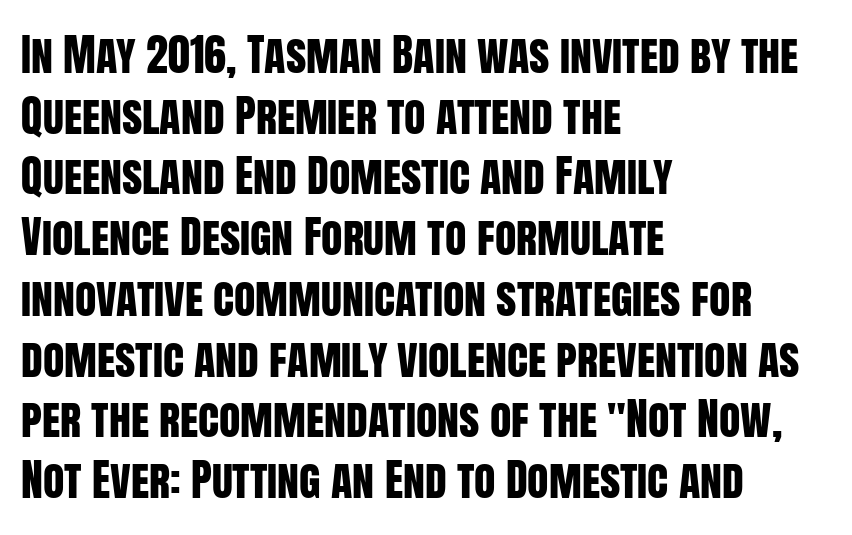
Descenders hang freely into open space. The characters display no serif detailing; their extremities are plain. Think of a printed novel: that variable character pitch is what you see here. Ascenders rise straight up at ninety degrees. The paragraph shown leans on its left margin.
